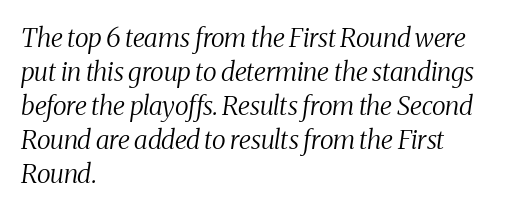
{"italic": "yes", "lean": "right", "slant_degrees": 8, "bold": "no", "underline": "no", "align": "left", "line_spacing": "normal", "line_spacing_ratio": 1.31, "letter_spacing": "normal", "letter_spacing_em": 0.0, "glyph_px": 26}
